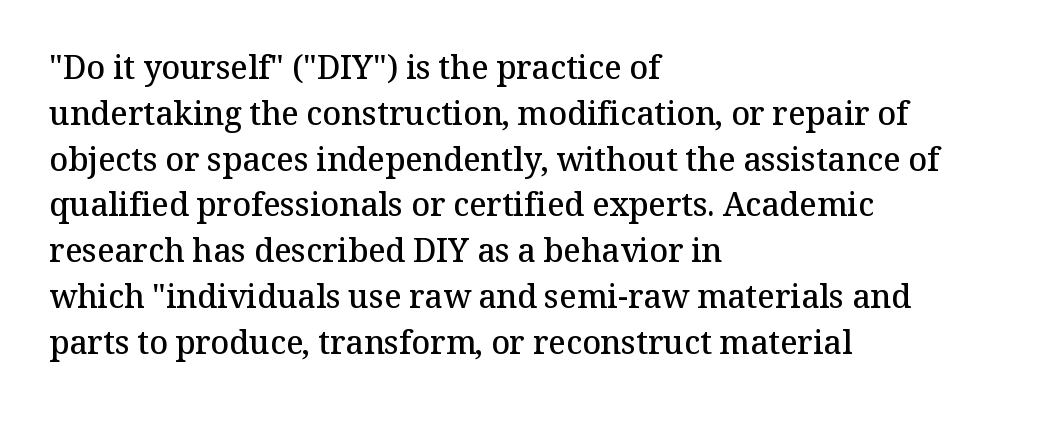
The image shows 32 px semibold serif type, upright; set left-aligned, normal line spacing (1.43x), normal letter spacing, not underlined; medium stroke contrast and a medium x-height.
